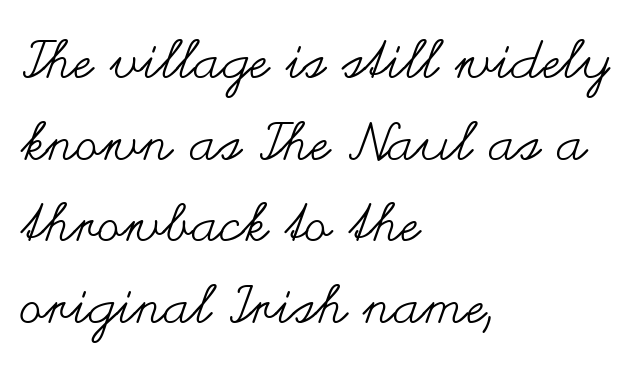
Descender tails drop into unmarked territory. This sample is left-justified, so line endings fall wherever the words run out. Short note: letters normally spaced. The passage shown is typed in a proportional face where columns would drift.
